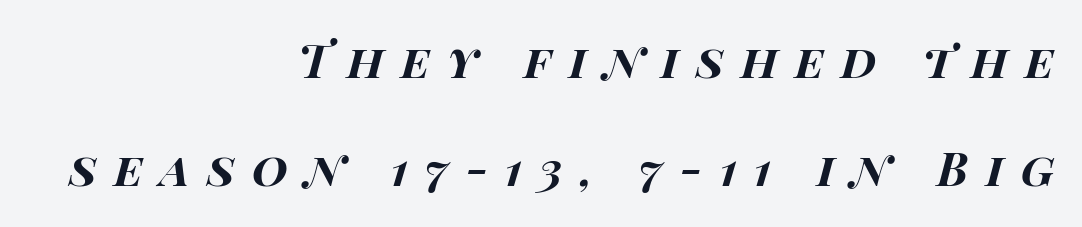
Q: Is the text bold? A: Yes.
Q: Is the text italic (slanted)? A: Yes, it leans right by about 14 degrees.
Q: Is the text underlined? A: No.
Q: How is the paragraph aligned? A: Right-aligned.
Q: Is the spacing between letters normal or unusually wide? A: Unusually wide.
Q: Is the spacing between lines tight, normal or loose? A: Loose.
Q: Width (condensed, normal, or wide)? A: Wide.
Q: Stroke contrast? A: High.
Q: x-height? A: Large.
Q: Monospaced? A: No.
